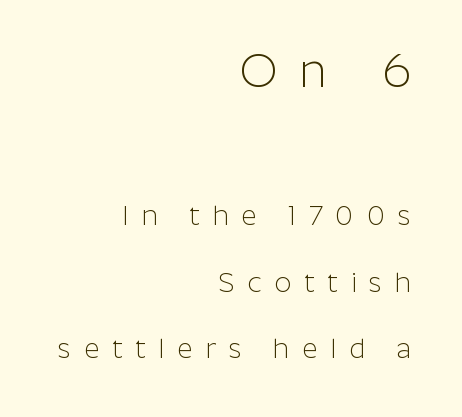
{"serif": "no", "italic": "no", "bold": "no", "weight": "light", "width": "normal", "stroke_contrast": "low", "x_height": "medium", "monospaced": "no", "underline": "no", "align": "right", "line_spacing": "loose", "line_spacing_ratio": 2.46, "letter_spacing": "wide", "letter_spacing_em": 0.47, "larger_block": "first", "size_ratio": 1.74, "glyph_px": 47}
